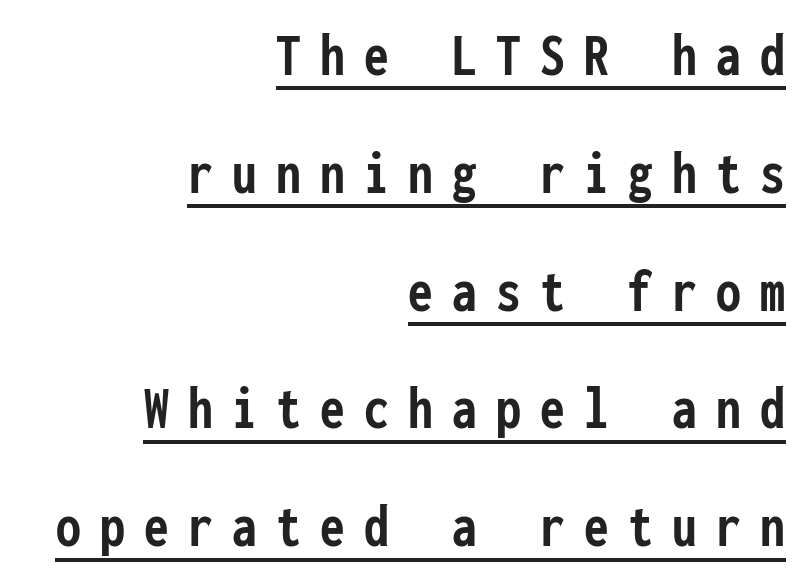
This rendering widens character spacing well past its baseline value. The specimen includes a rule beneath the text block's lines. Note the uniform advance width — an 'i' takes as much space as an 'm'. The rendering shows plain stroke endings on the letterforms — a sans-serif design. Notice the wide empty band between every row — that's loose leading. A student would call this right alignment; a typographer would say flush right, rag left.
